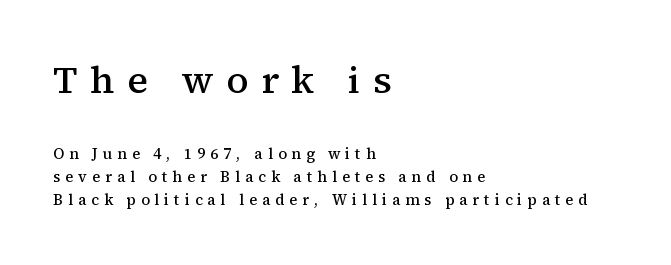
The image shows 38 px semibold serif type, upright; set left-aligned, normal line spacing (1.56x), unusually wide letter spacing (+0.33 em), not underlined; the first (top) block is 2.53x larger; medium stroke contrast and a medium x-height.
